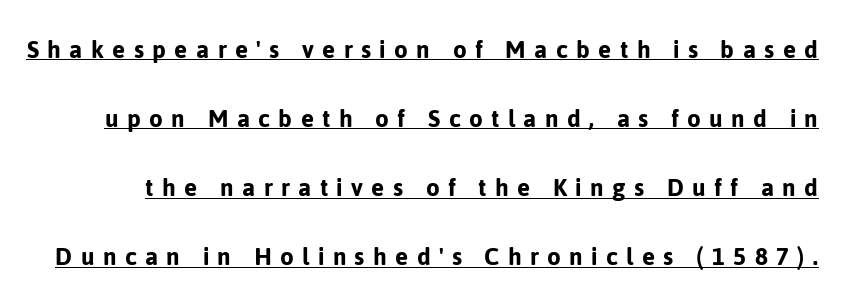
The type family on display is of the sans-serif kind. Italic? Not at all — the glyphs are vertical. You could only call the tracking loose — the letters float apart. Honestly, the rows look like they've been pulled way apart. Is there an underline? Yes — a line sits under the letters.
